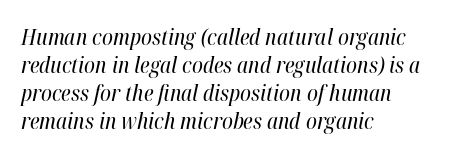
{"italic": "yes", "lean": "right", "slant_degrees": 12, "bold": "no", "underline": "no", "align": "left", "line_spacing": "normal", "line_spacing_ratio": 1.27, "letter_spacing": "normal", "letter_spacing_em": 0.0, "glyph_px": 22}
